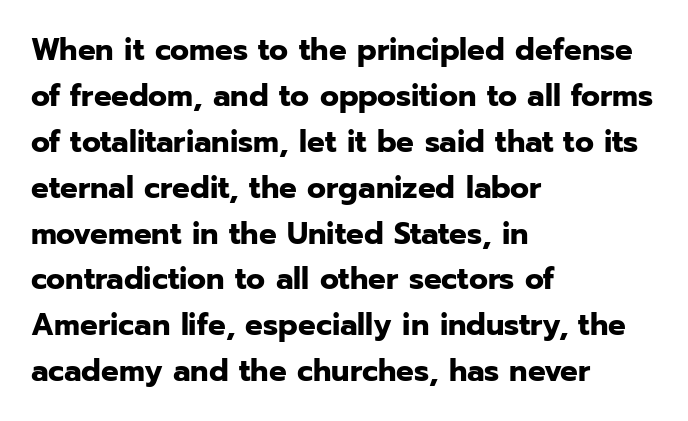
The image shows 31 px bold sans-serif type, upright; set left-aligned, normal line spacing (1.48x), normal letter spacing, not underlined; low stroke contrast and a medium x-height.
